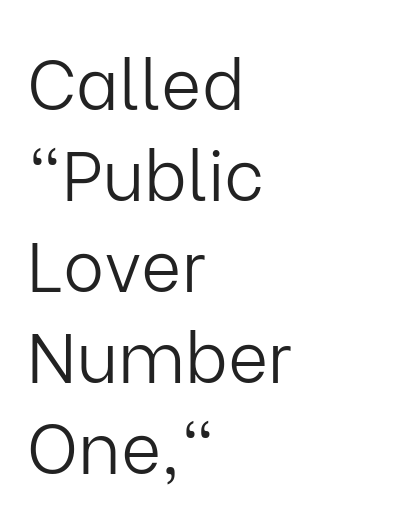
{"serif": "no", "italic": "no", "bold": "no", "weight": "light", "width": "normal", "stroke_contrast": "low", "x_height": "medium", "monospaced": "no", "underline": "no", "align": "left", "line_spacing": "normal", "line_spacing_ratio": 1.32, "letter_spacing": "normal", "letter_spacing_em": 0.0, "glyph_px": 69}
